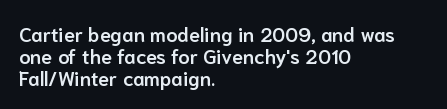
The image shows 20 px text type, upright; set left-aligned, tight line spacing (1.1x), normal letter spacing, not underlined.
